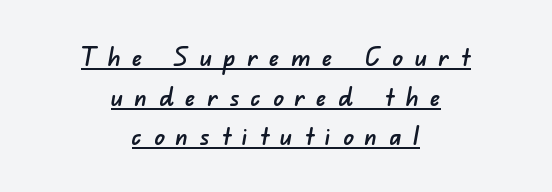
Glyph-to-glyph distance is far greater than everyday printed text. If you measured baseline to baseline, you'd find a middling distance. Every word sits above its own underline. Typeset on center — no edge is straight.
